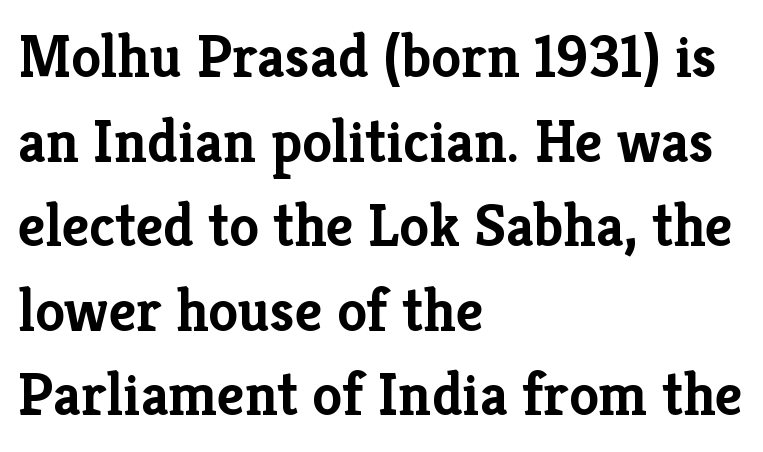
The image shows 60 px semibold serif type, upright; set left-aligned, normal line spacing (1.41x), normal letter spacing, not underlined; low stroke contrast and a medium x-height.
